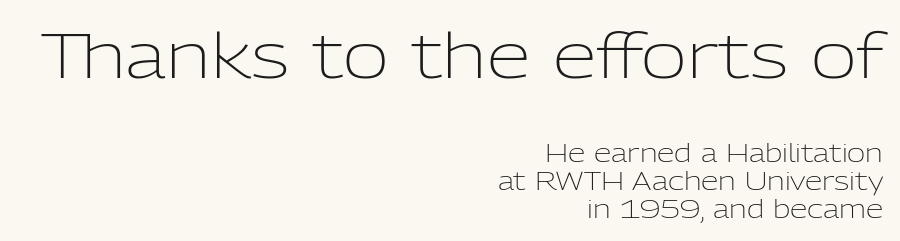
The image shows 63 px light sans-serif type, upright; set right-aligned, tight line spacing (1.11x), normal letter spacing, not underlined; the first (top) block is 2.52x larger; low stroke contrast and a medium x-height.
